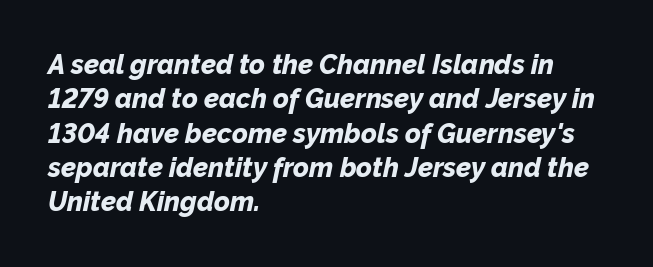
Q: Is the text bold? A: Yes.
Q: Is the text italic (slanted)? A: Yes, it leans right by about 12 degrees.
Q: Is the text underlined? A: No.
Q: How is the paragraph aligned? A: Left-aligned.
Q: Is the spacing between letters normal or unusually wide? A: Normal.
Q: Is the spacing between lines tight, normal or loose? A: Normal.
